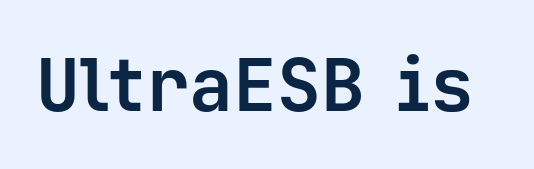
Standard letterfit; no display-style spreading of the glyphs. Chunky letters — that's bold for sure. Honestly, there is no underline to notice here at all. Note the uniform advance width — an 'i' takes as much space as an 'm'. Vertical strokes here are truly vertical.
